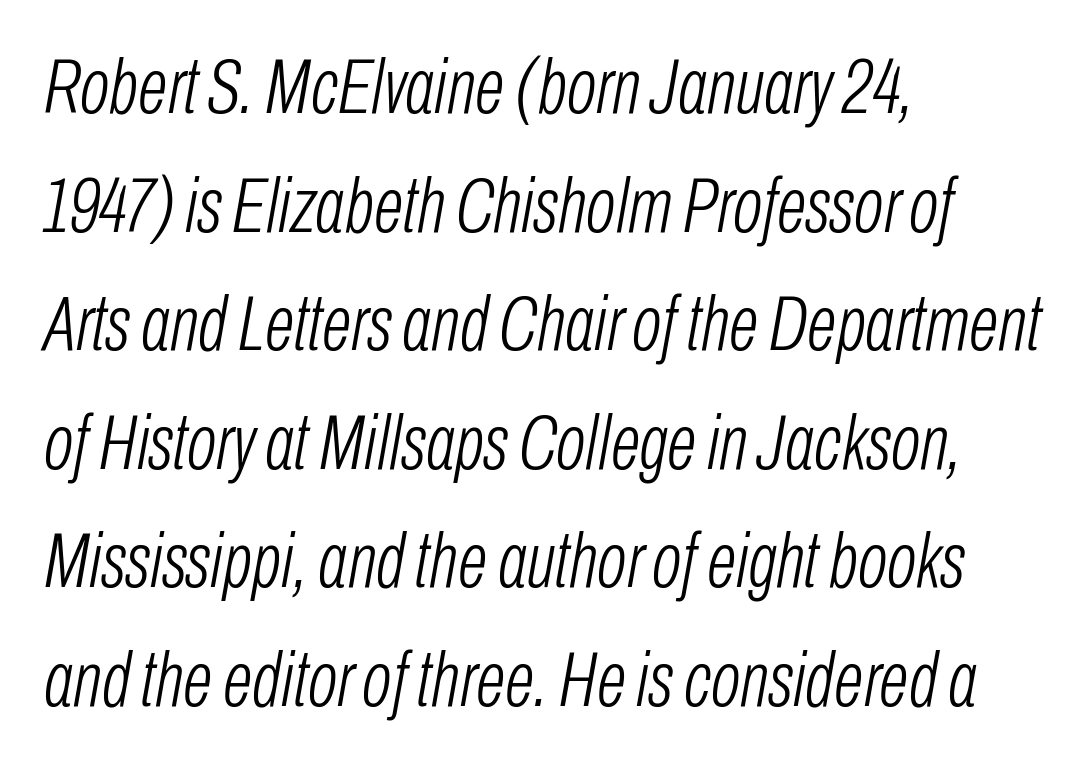
The passage shown leans; its letterforms are oblique. Stroke thickness stays within the range of a standard reading face or lighter. Check the space under the baseline: it is left empty. Do the characters align in a grid? No, the font is proportional.
